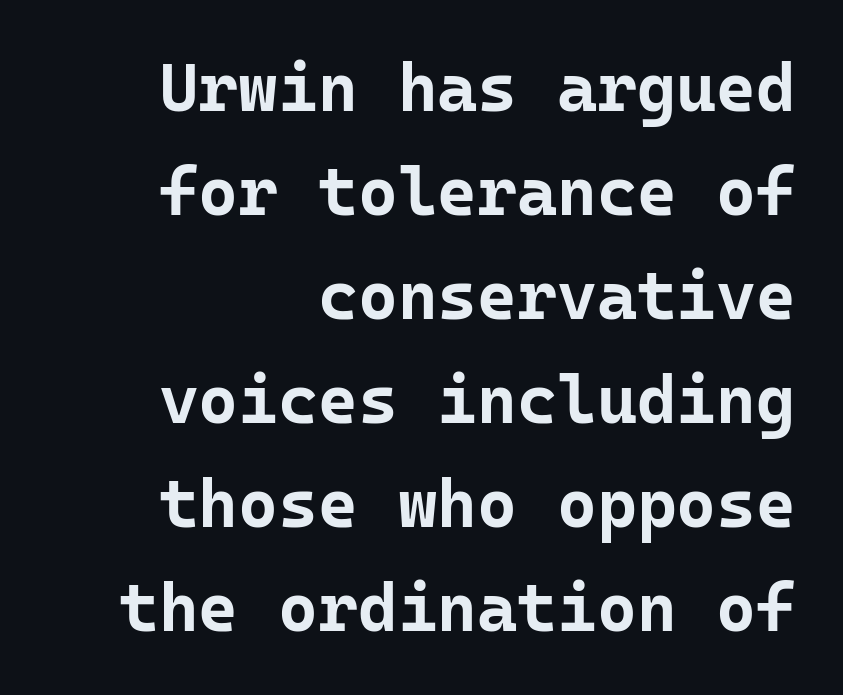
Casual observation: everything's shoved over to the right. The space directly below the letters is spotless. Caption: standard tracking, unaltered. Upright lettering throughout.
